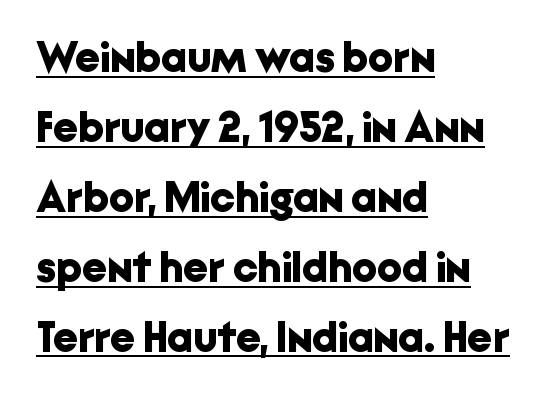
Spacing between characters is what you'd get straight out of the box. A typesetter would call this proportional, since set widths differ per character. The words here are underlined. The lettering stays uniformly vertical, giving the passage a roman look. The compositor pushed each line to the left boundary.
